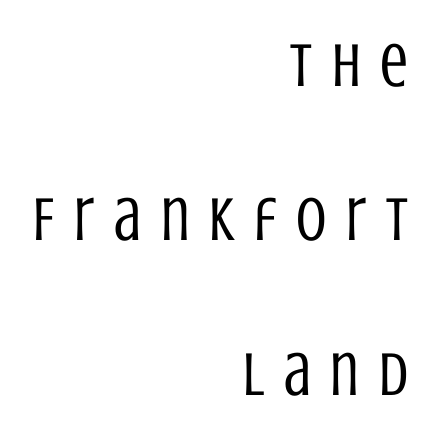
{"serif": "no", "italic": "no", "bold": "no", "weight": "regular", "width": "condensed", "stroke_contrast": "low", "x_height": "large", "monospaced": "no", "underline": "no", "align": "right", "line_spacing": "loose", "line_spacing_ratio": 2.49, "letter_spacing": "wide", "letter_spacing_em": 0.32, "glyph_px": 62}
